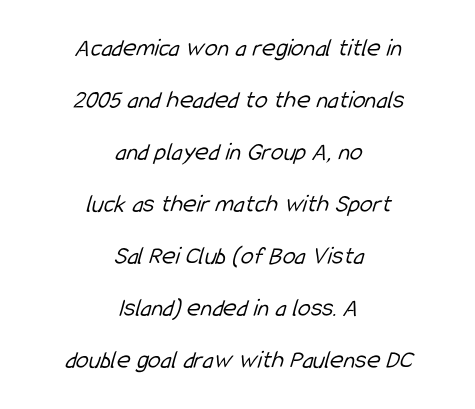
One-word summary of the alignment: center. What's the leading like? Stretched, with rows far apart. Look at the tracking — it's just the regular setting, nothing added. The cut favours lightness, reaching ordinary text weight at its darkest.
